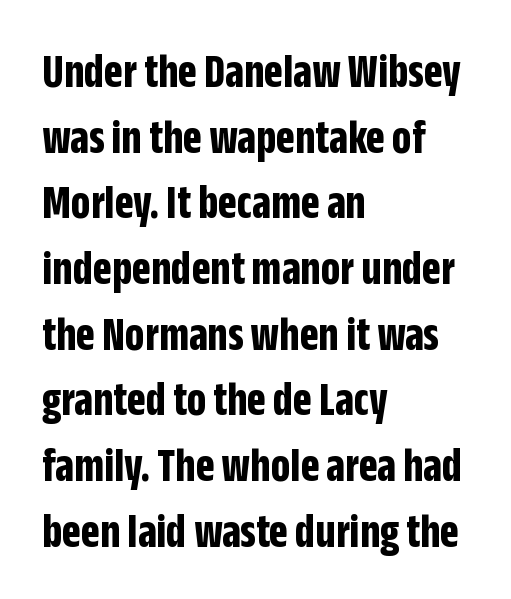
Classification — sans serif. A bare baseline throughout the passage. Think of a printed novel: that variable character pitch is what you see here. The face used here has the dense, thick strokes of a bold. Alignment: flush left. Line spacing here is normal.
